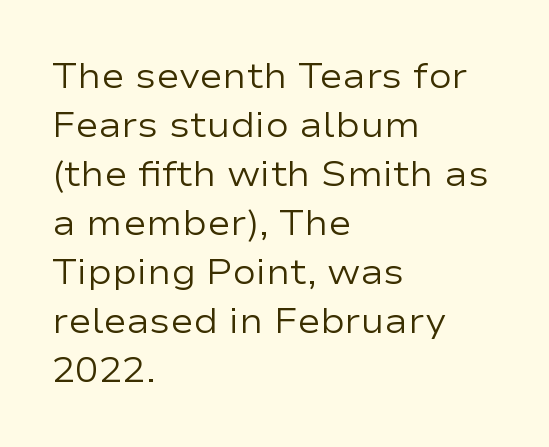
Q: Is the text bold? A: No.
Q: Is the text italic (slanted)? A: No, it is upright.
Q: Is the typeface a serif or a sans-serif typeface? A: Sans-serif.
Q: Is the text underlined? A: No.
Q: How is the paragraph aligned? A: Left-aligned.
Q: Is the spacing between letters normal or unusually wide? A: Normal.
Q: Is the spacing between lines tight, normal or loose? A: Normal.
Q: Width (condensed, normal, or wide)? A: Wide.
Q: Stroke contrast? A: Low.
Q: x-height? A: Medium.
Q: Monospaced? A: No.
